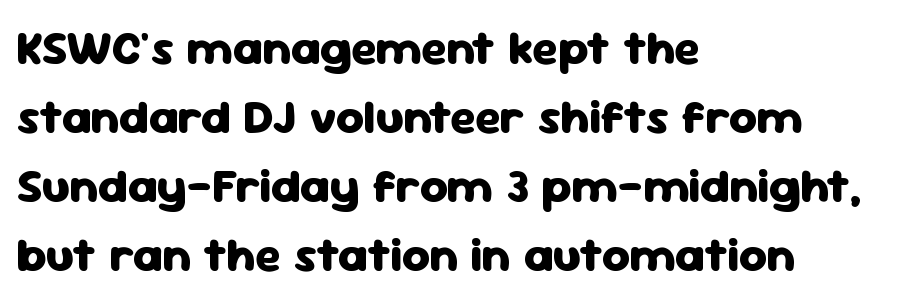
The image shows 48 px heavy sans-serif type, upright; set left-aligned, normal line spacing (1.44x), normal letter spacing, not underlined; low stroke contrast and a medium x-height.
